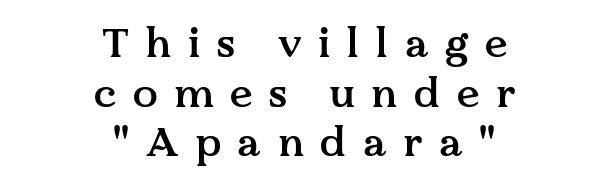
{"serif": "yes", "italic": "no", "bold": "semi", "weight": "semibold", "width": "normal", "stroke_contrast": "medium", "x_height": "medium", "monospaced": "no", "underline": "no", "align": "center", "line_spacing_ratio": 1.21, "letter_spacing": "wide", "letter_spacing_em": 0.4, "glyph_px": 41}
